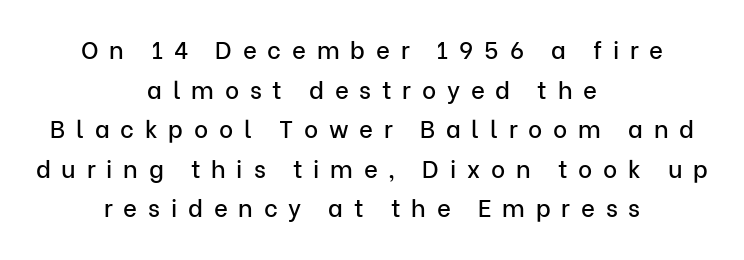
The image shows 24 px text type, upright; set centered, normal line spacing (1.65x), unusually wide letter spacing (+0.45 em), not underlined.
